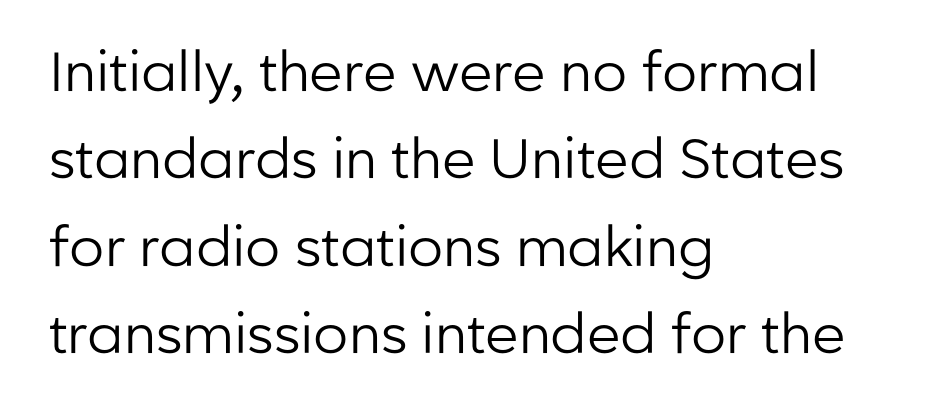
{"serif": "no", "italic": "no", "bold": "no", "weight": "regular", "width": "normal", "stroke_contrast": "low", "x_height": "medium", "monospaced": "no", "underline": "no", "align": "left", "line_spacing": "normal", "line_spacing_ratio": 1.59, "letter_spacing": "normal", "letter_spacing_em": 0.0, "glyph_px": 55}
